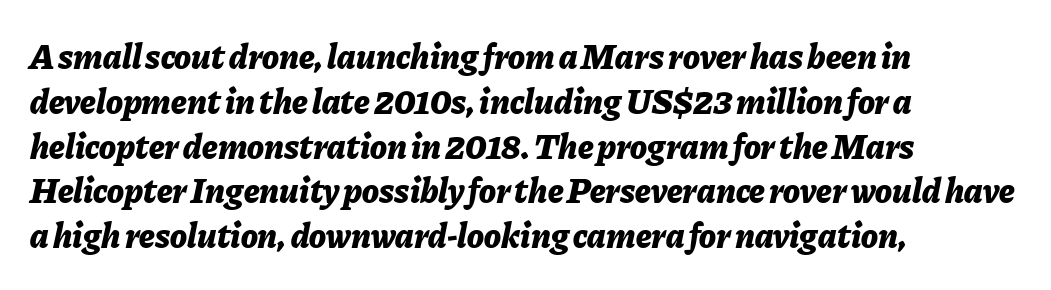
Q: Is the text bold? A: Yes.
Q: Is the text italic (slanted)? A: Yes, it leans right by about 11 degrees.
Q: Is the text underlined? A: No.
Q: How is the paragraph aligned? A: Left-aligned.
Q: Is the spacing between letters normal or unusually wide? A: Normal.
Q: Is the spacing between lines tight, normal or loose? A: Normal.
Q: Width (condensed, normal, or wide)? A: Normal.
Q: Stroke contrast? A: Low.
Q: x-height? A: Medium.
Q: Monospaced? A: No.
